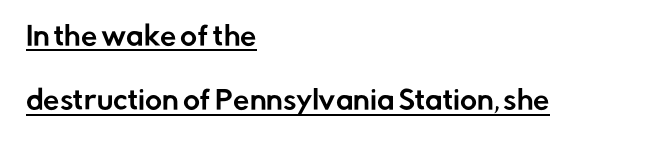
The image shows 26 px text type, upright; set left-aligned, loose line spacing (2.48x), normal letter spacing, underlined.
